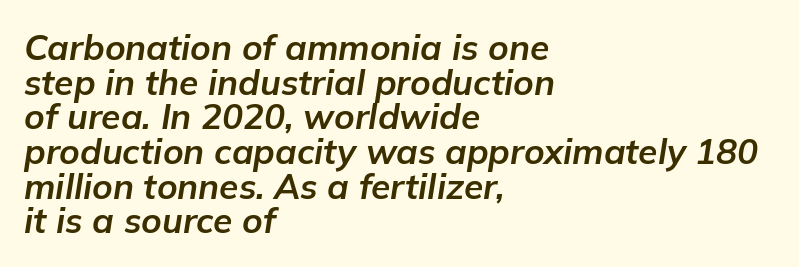
Q: Is the text bold? A: Yes.
Q: Is the text italic (slanted)? A: Yes, it leans right by about 9 degrees.
Q: Is the text underlined? A: No.
Q: How is the paragraph aligned? A: Left-aligned.
Q: Is the spacing between letters normal or unusually wide? A: Normal.
Q: Is the spacing between lines tight, normal or loose? A: Tight.
Q: Width (condensed, normal, or wide)? A: Normal.
Q: Stroke contrast? A: Low.
Q: x-height? A: Medium.
Q: Monospaced? A: No.
